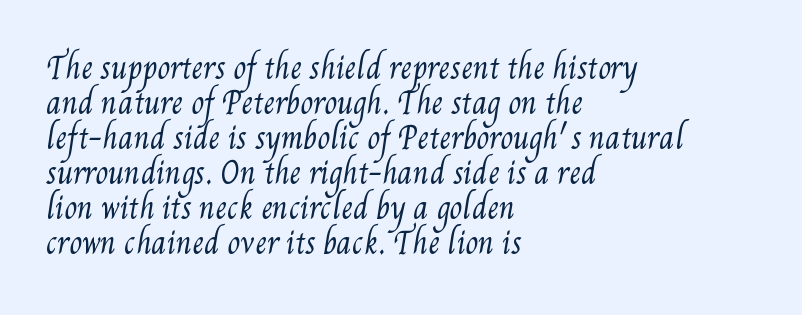
{"bold": "no", "weight": "regular", "width": "condensed", "stroke_contrast": "medium", "x_height": "small", "monospaced": "no", "underline": "no", "align": "left", "line_spacing_ratio": 1.21, "letter_spacing": "normal", "letter_spacing_em": 0.0, "glyph_px": 29}
